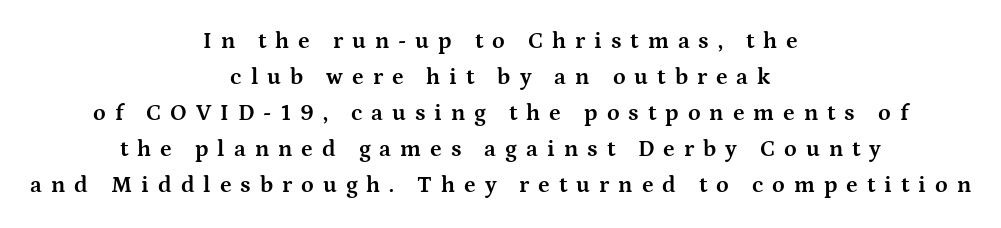
{"italic": "no", "bold": "yes", "underline": "no", "align": "center", "line_spacing": "normal", "line_spacing_ratio": 1.57, "letter_spacing": "wide", "letter_spacing_em": 0.39, "glyph_px": 23}
